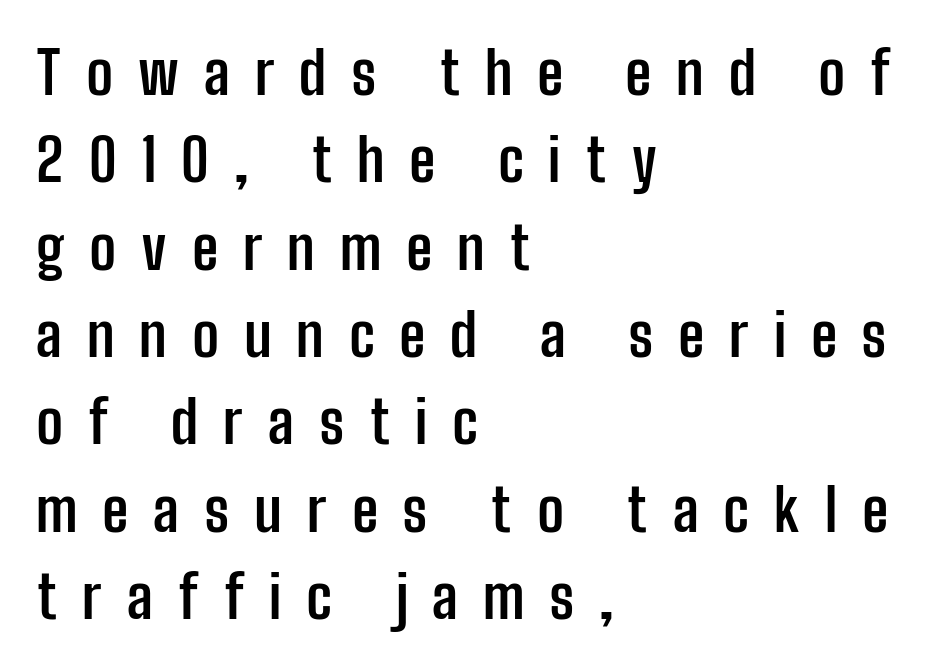
The image shows 59 px semibold, condensed sans-serif type, upright; set left-aligned, normal line spacing (1.48x), unusually wide letter spacing (+0.42 em), not underlined; low stroke contrast and a medium x-height.
